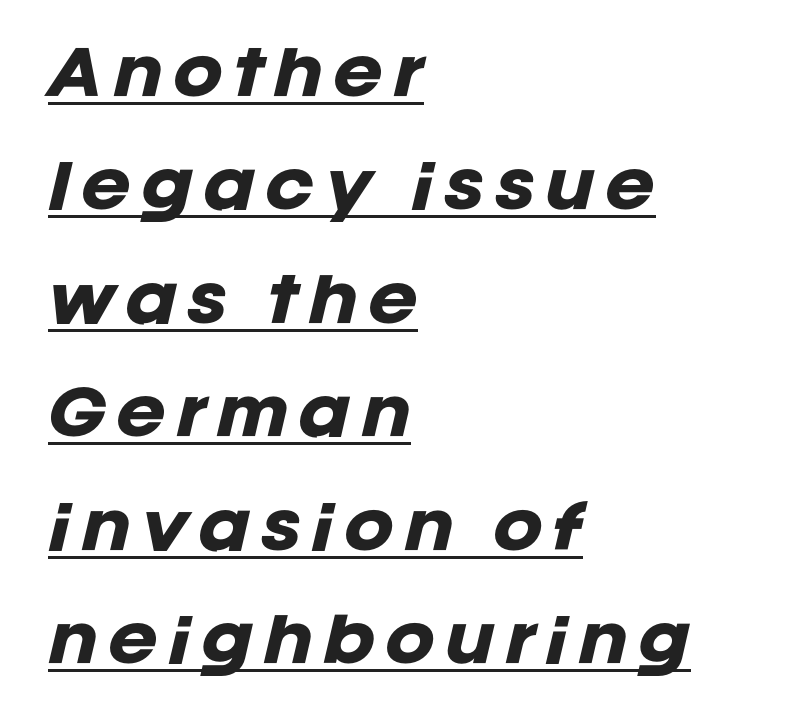
Q: Is the text bold? A: Yes.
Q: Is the text italic (slanted)? A: Yes, it leans right by about 12 degrees.
Q: Is the text underlined? A: Yes.
Q: How is the paragraph aligned? A: Left-aligned.
Q: Width (condensed, normal, or wide)? A: Normal.
Q: Stroke contrast? A: Low.
Q: x-height? A: Large.
Q: Monospaced? A: No.
